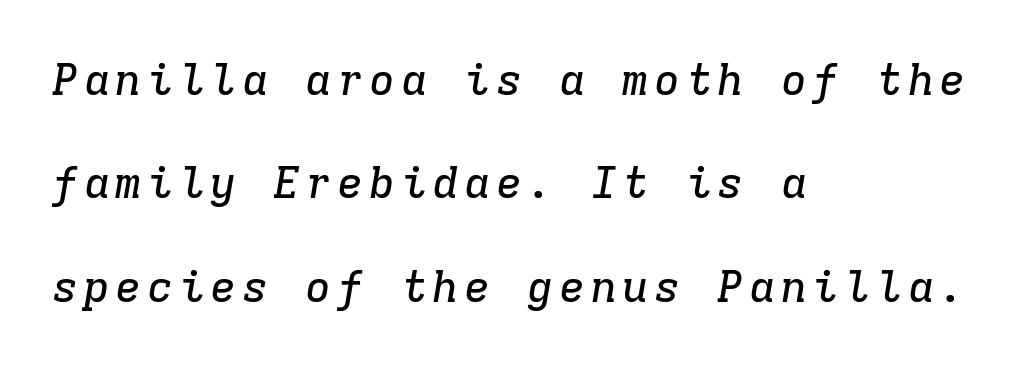
Compared with a centered layout, this one pins lines to the left instead. Do the characters align in a grid? Yes, the font is monospaced. Check where the strokes stop: tiny serifs finish them off. Emphasis-style slanted type is in use. The string is rendered with underlining switched off.
